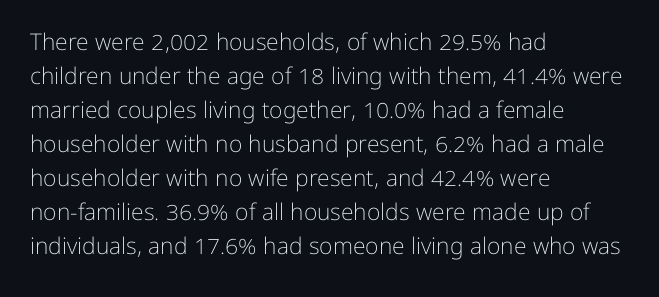
The type sits square on the baseline with zero lean. Stem width sits at or under what a default text font uses. Horizontally, the lines are justified to the leading edge only. This sample keeps an unexceptional amount of space between lines. The space beneath each line is pristine and unruled. There is no visible air inserted between adjacent glyphs.
